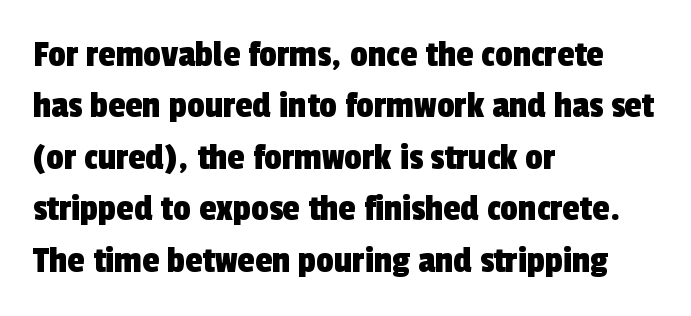
{"serif": "no", "width": "condensed", "x_height": "medium", "monospaced": "no", "underline": "no", "align": "left", "line_spacing": "normal", "line_spacing_ratio": 1.32, "letter_spacing": "normal", "letter_spacing_em": 0.0, "glyph_px": 39}
